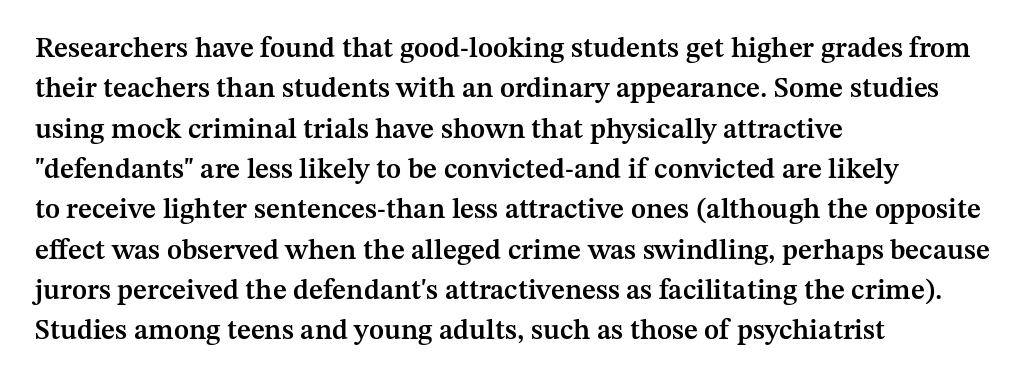
Q: Is the text bold? A: Semi-bold.
Q: Is the text italic (slanted)? A: No, it is upright.
Q: Is the typeface a serif or a sans-serif typeface? A: Serif.
Q: Is the text underlined? A: No.
Q: How is the paragraph aligned? A: Left-aligned.
Q: Is the spacing between letters normal or unusually wide? A: Normal.
Q: Is the spacing between lines tight, normal or loose? A: Normal.
Q: Width (condensed, normal, or wide)? A: Normal.
Q: Stroke contrast? A: Medium.
Q: x-height? A: Medium.
Q: Monospaced? A: No.
